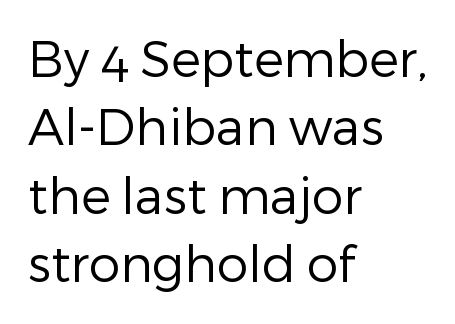
On a weight scale, this lands at 450 or below. Does the type have serifs? No, each stem ends abruptly. This sample is left-justified, so line endings fall wherever the words run out. The designer left line spacing at the default. Looks like regular typesetting: each glyph gets only the width it needs. Descender tails drop into unmarked territory.
